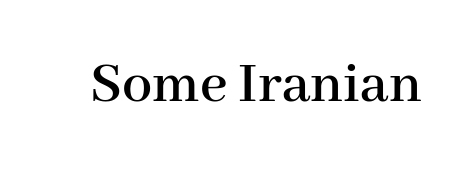
The image shows 60 px serif type, upright; set normal letter spacing, not underlined; high stroke contrast and a medium x-height.
